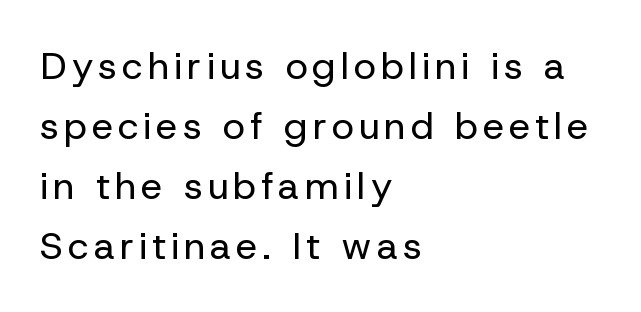
Honestly, there is no underline to notice here at all. Think of a printed novel: that variable character pitch is what you see here. Letterform terminals end flat and unadorned throughout the passage. Weight: in the light-to-regular range. The setting favours the left margin, as ordinary paragraphs usually do. Do the letters lean? They stand straight.
